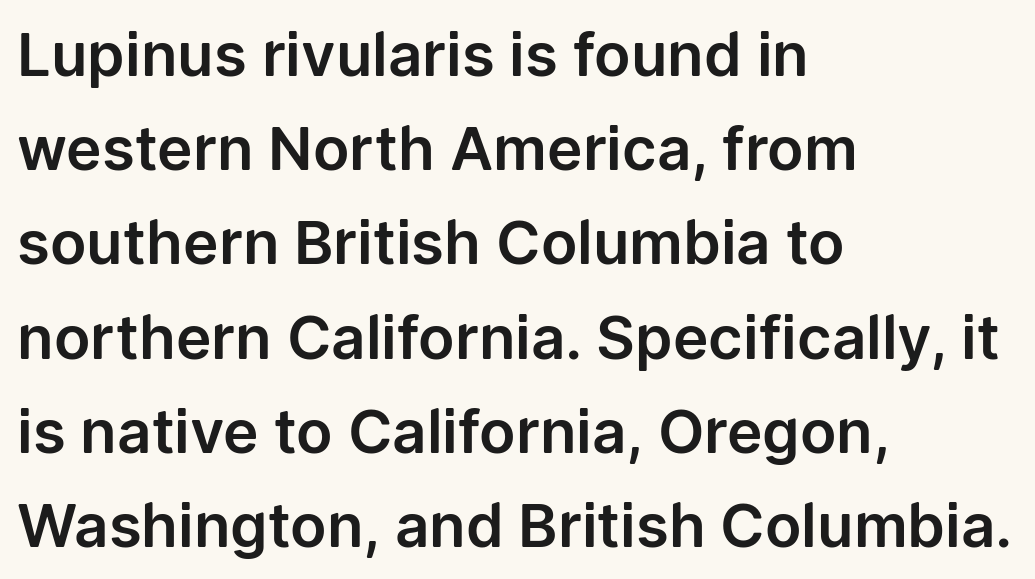
Each letter keeps its own natural width here, so spacing adapts to shape. Each row of text sits above clean, open space. The axis of the letterforms is exactly vertical. Tracking value appears to be zero — textbook default spacing.
